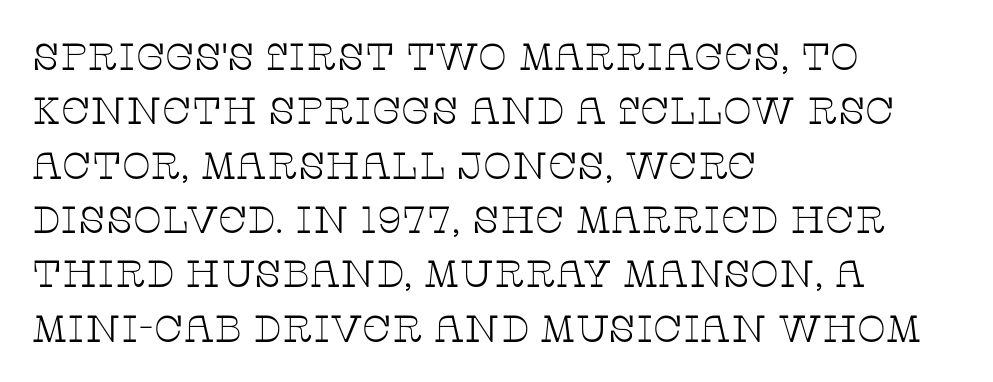
Q: Is the text bold? A: No.
Q: Is the text italic (slanted)? A: No, it is upright.
Q: Is the typeface a serif or a sans-serif typeface? A: Serif.
Q: Is the text underlined? A: No.
Q: How is the paragraph aligned? A: Left-aligned.
Q: Is the spacing between letters normal or unusually wide? A: Normal.
Q: Is the spacing between lines tight, normal or loose? A: Normal.
Q: Width (condensed, normal, or wide)? A: Wide.
Q: Stroke contrast? A: Low.
Q: x-height? A: Large.
Q: Monospaced? A: No.
